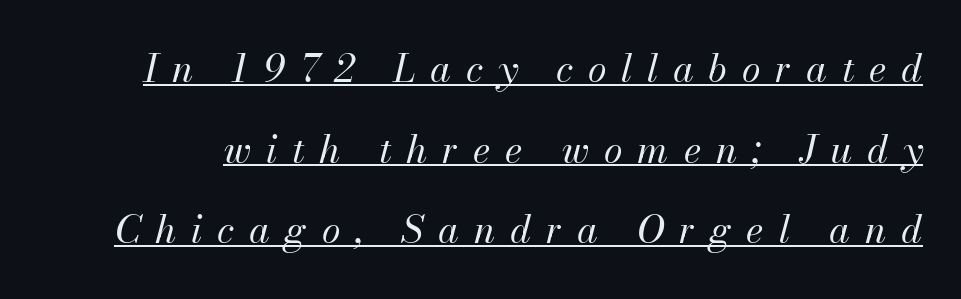
{"italic": "yes", "lean": "right", "slant_degrees": 13, "bold": "no", "weight": "regular", "width": "normal", "stroke_contrast": "medium", "x_height": "small", "monospaced": "no", "underline": "yes", "line_spacing": "loose", "line_spacing_ratio": 2.12, "letter_spacing": "wide", "letter_spacing_em": 0.39, "glyph_px": 38}
